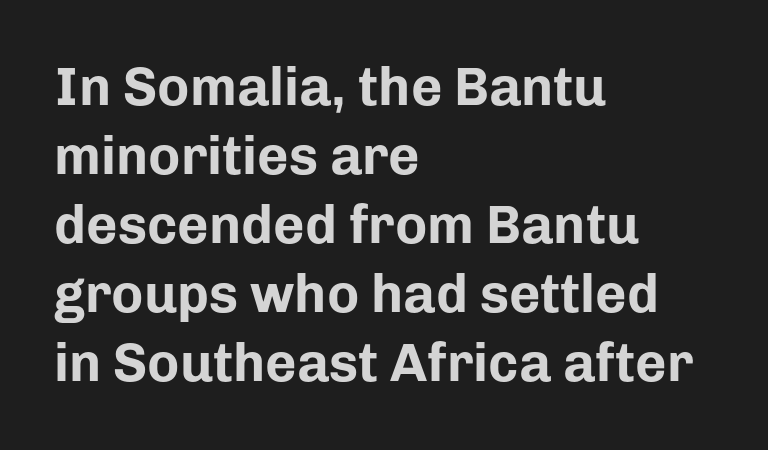
This is sans-serif lettering, the kind often seen on screens and signage. The font is running at its bold setting. The font's upright variant was chosen for this text. Varying glyph widths throughout — classic text-font behaviour.
